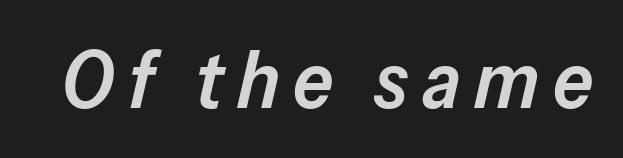
Q: Is the text bold? A: Semi-bold.
Q: Is the text italic (slanted)? A: Yes, it leans right by about 13 degrees.
Q: Is the text underlined? A: No.
Q: Width (condensed, normal, or wide)? A: Normal.
Q: Stroke contrast? A: Low.
Q: x-height? A: Medium.
Q: Monospaced? A: No.
